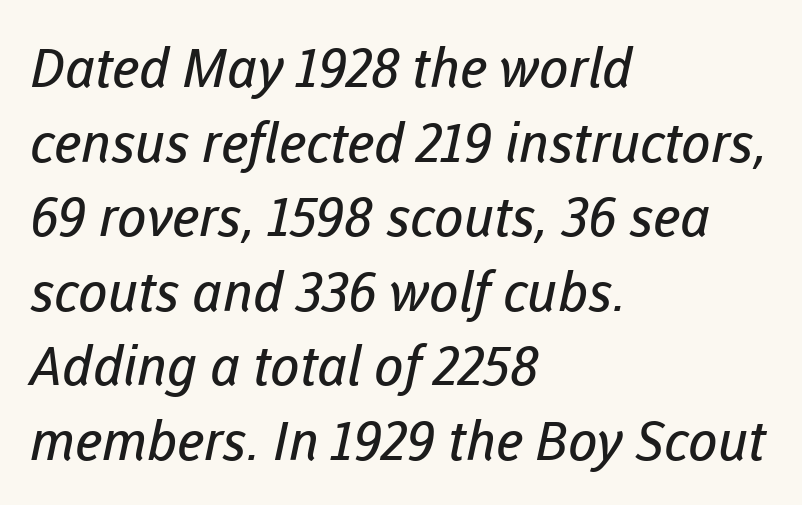
The image shows 54 px regular-weight sans-serif type; set left-aligned, normal line spacing (1.38x), normal letter spacing, not underlined; low stroke contrast and a medium x-height.
